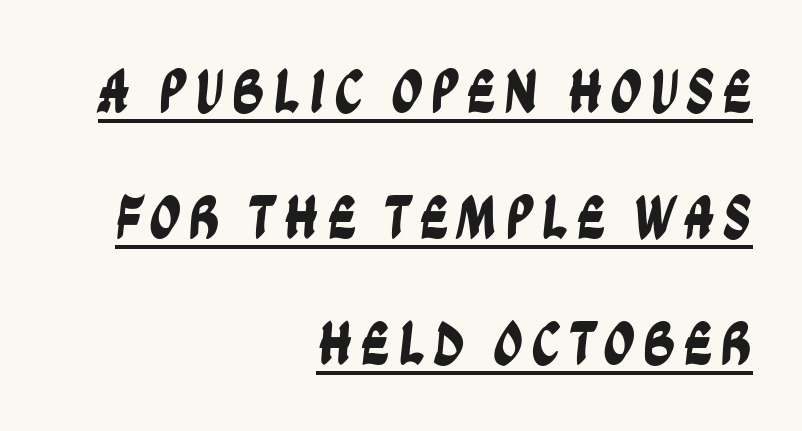
The image shows 63 px condensed sans-serif type; set right-aligned, loose line spacing (2.0x), underlined; low stroke contrast and a large x-height.
